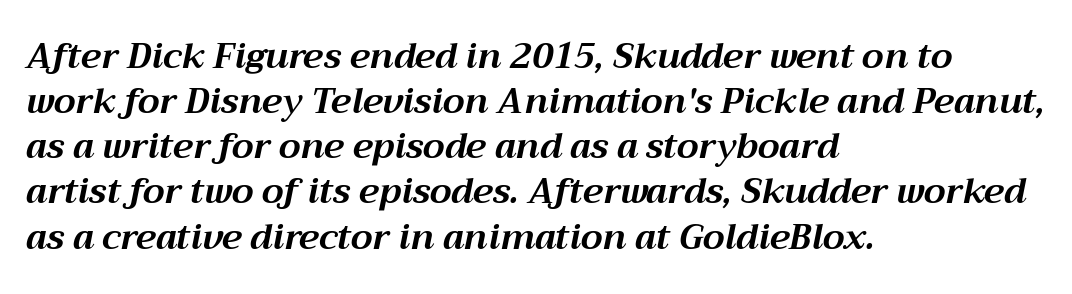
{"italic": "yes", "lean": "right", "slant_degrees": 12, "bold": "yes", "weight": "bold", "width": "normal", "stroke_contrast": "medium", "x_height": "medium", "monospaced": "no", "underline": "no", "align": "left", "line_spacing": "normal", "line_spacing_ratio": 1.29, "letter_spacing": "normal", "letter_spacing_em": 0.0, "glyph_px": 35}
